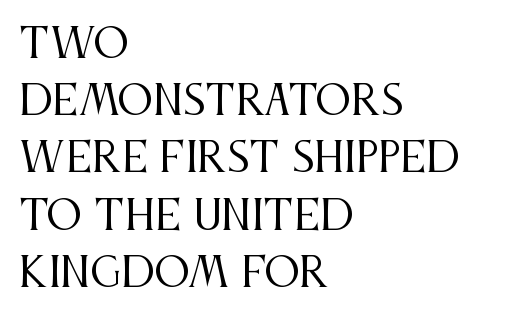
The image shows 40 px regular-weight, condensed serif type, upright; set left-aligned, normal line spacing (1.43x), normal letter spacing, not underlined; medium stroke contrast and a large x-height.
